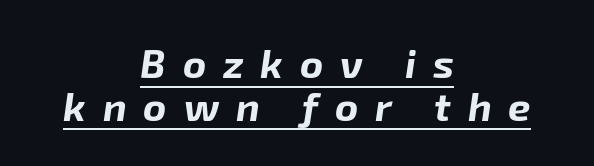
Its strokes are broad and dark, the hallmark of bold type. If you drew a line through each stem, it would be angled. Underlined type. A typesetter would call this proportional, since set widths differ per character. These lines huddle together more closely than default settings would place them. How are the letters spaced? Widely, with obvious added tracking.
